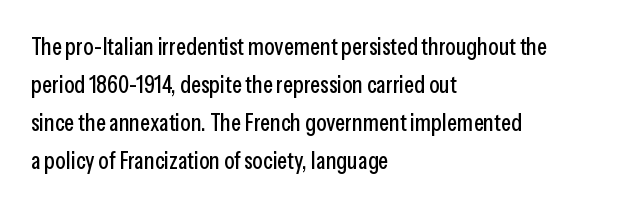
The image shows 24 px text type, upright; set left-aligned, normal line spacing (1.58x), normal letter spacing, not underlined.
